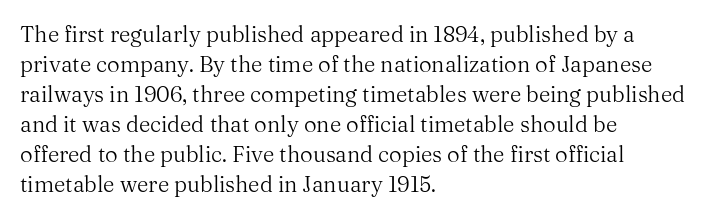
Q: Is the text bold? A: No.
Q: Is the text italic (slanted)? A: No, it is upright.
Q: Is the text underlined? A: No.
Q: How is the paragraph aligned? A: Left-aligned.
Q: Is the spacing between letters normal or unusually wide? A: Normal.
Q: Is the spacing between lines tight, normal or loose? A: Normal.
